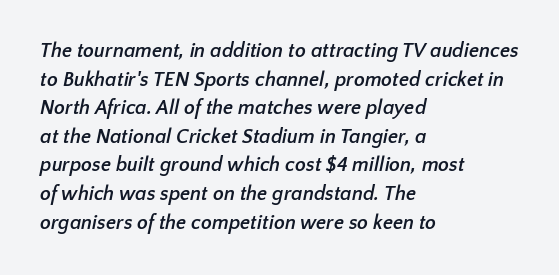
Q: Is the text bold? A: Yes.
Q: Is the text underlined? A: No.
Q: How is the paragraph aligned? A: Left-aligned.
Q: Is the spacing between letters normal or unusually wide? A: Normal.
Q: Is the spacing between lines tight, normal or loose? A: Normal.
